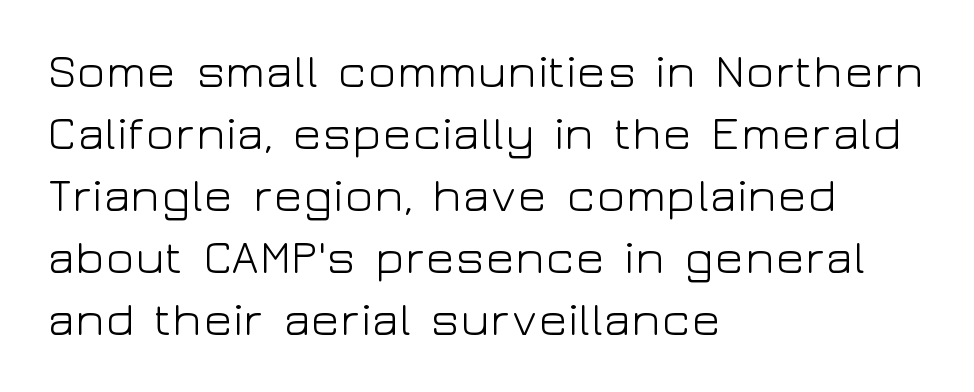
{"serif": "no", "italic": "no", "bold": "no", "weight": "light", "width": "wide", "stroke_contrast": "low", "x_height": "medium", "monospaced": "no", "underline": "no", "align": "left", "line_spacing": "normal", "line_spacing_ratio": 1.29, "letter_spacing": "normal", "letter_spacing_em": 0.0, "glyph_px": 48}
